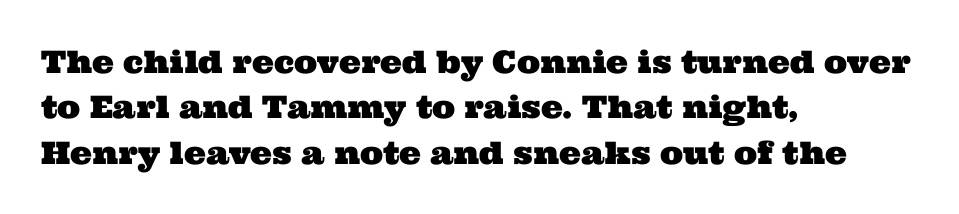
The image shows 31 px wide serif type; set left-aligned, normal line spacing (1.46x), normal letter spacing, not underlined; medium stroke contrast and a medium x-height.
